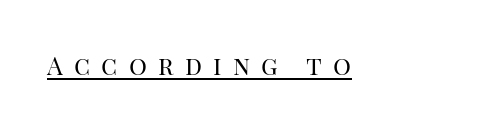
The image shows 25 px text type, upright; set unusually wide letter spacing (+0.45 em), underlined.
